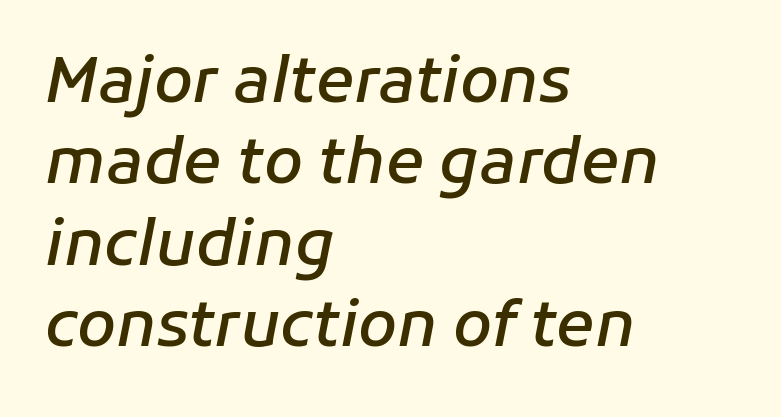
The image shows 63 px semibold type, italic (leaning right); set left-aligned, normal line spacing (1.29x), normal letter spacing, not underlined; low stroke contrast and a medium x-height.
